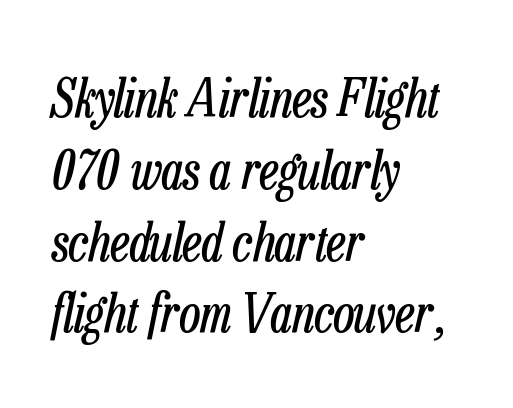
{"italic": "yes", "lean": "right", "slant_degrees": 13, "bold": "no", "weight": "regular", "width": "condensed", "stroke_contrast": "low", "x_height": "medium", "monospaced": "no", "underline": "no", "align": "left", "line_spacing": "normal", "line_spacing_ratio": 1.38, "letter_spacing": "normal", "letter_spacing_em": 0.0, "glyph_px": 52}
